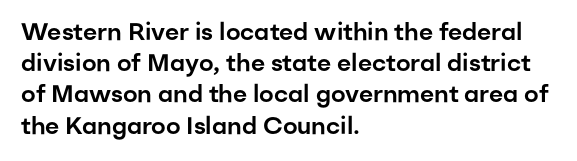
The image shows 24 px text type, upright; set left-aligned, normal line spacing (1.3x), normal letter spacing, not underlined.
